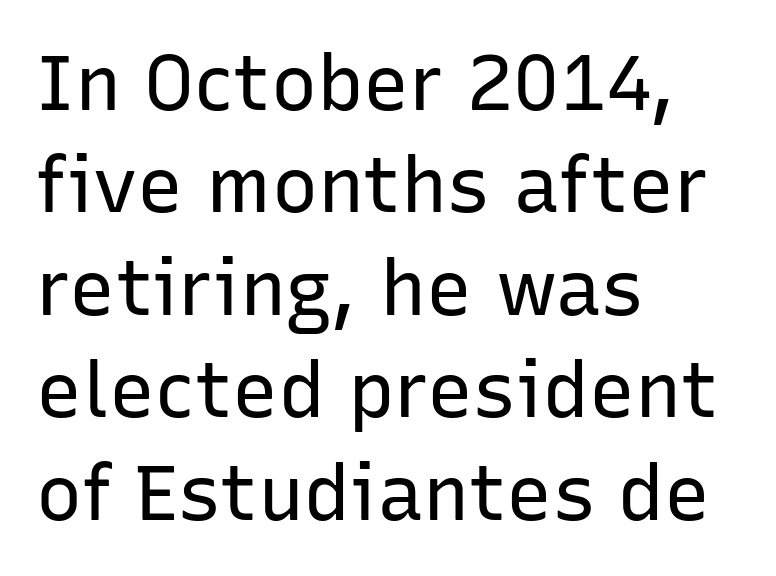
The image shows 77 px regular-weight sans-serif type, upright; set left-aligned, normal line spacing (1.33x), normal letter spacing, not underlined; low stroke contrast and a medium x-height.
